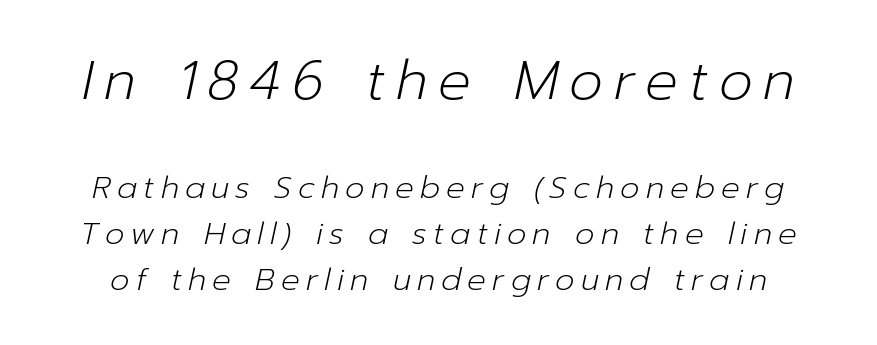
{"italic": "yes", "lean": "right", "slant_degrees": 12, "bold": "no", "weight": "light", "width": "normal", "stroke_contrast": "low", "x_height": "medium", "monospaced": "no", "underline": "no", "line_spacing": "normal", "line_spacing_ratio": 1.49, "letter_spacing": "wide", "letter_spacing_em": 0.2, "larger_block": "first", "size_ratio": 1.74, "glyph_px": 54}
